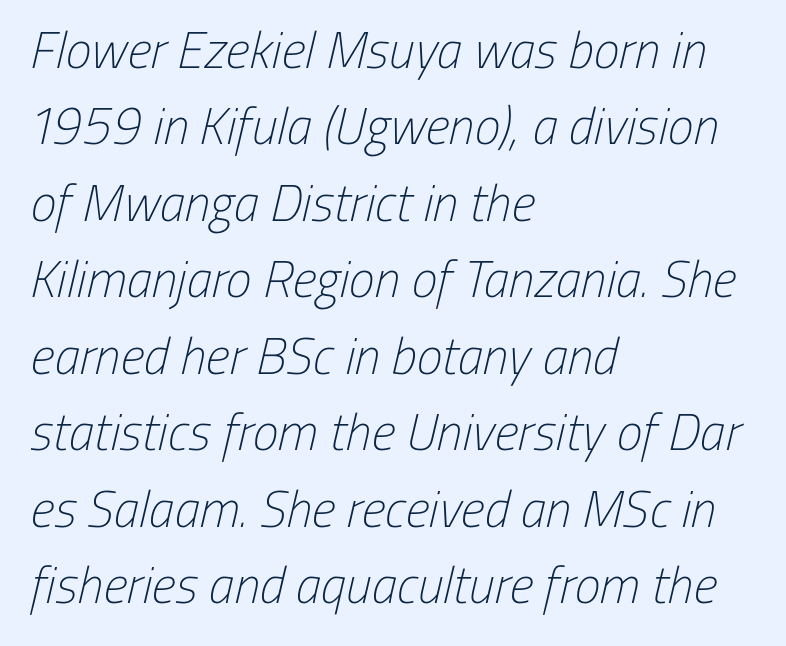
Q: Is the text bold? A: No.
Q: Is the typeface a serif or a sans-serif typeface? A: Sans-serif.
Q: Is the text underlined? A: No.
Q: How is the paragraph aligned? A: Left-aligned.
Q: Is the spacing between letters normal or unusually wide? A: Normal.
Q: Is the spacing between lines tight, normal or loose? A: Normal.
Q: Width (condensed, normal, or wide)? A: Condensed.
Q: Stroke contrast? A: Low.
Q: x-height? A: Medium.
Q: Monospaced? A: No.
